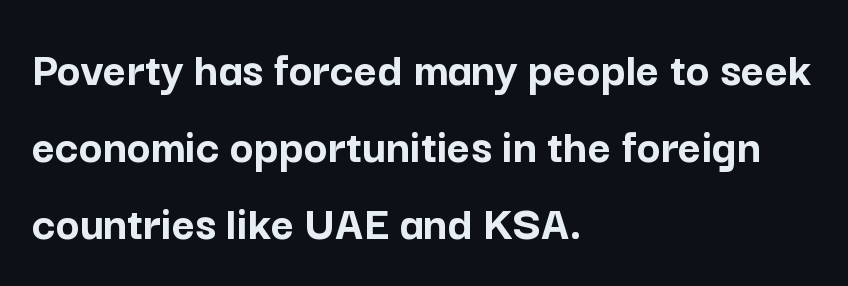
The image shows 50 px semibold sans-serif type, upright; set left-aligned, normal line spacing (1.54x), normal letter spacing, not underlined; low stroke contrast and a medium x-height.
